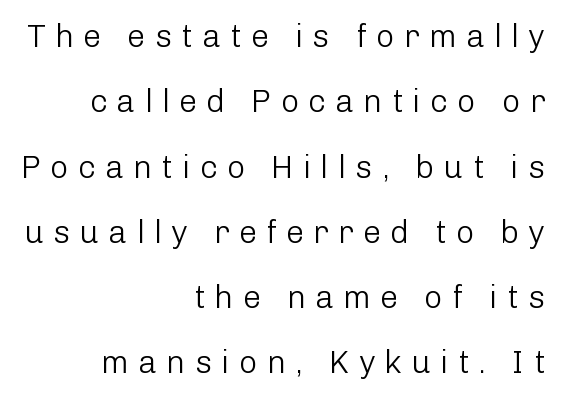
The image shows 32 px light sans-serif type, upright; set right-aligned, loose line spacing (2.04x), unusually wide letter spacing (+0.29 em), not underlined; low stroke contrast and a medium x-height.
